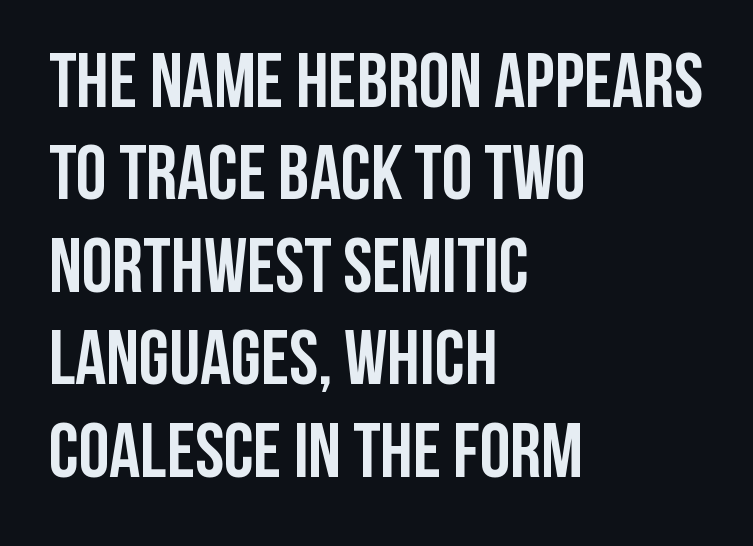
Q: Is the text bold? A: Yes.
Q: Is the text italic (slanted)? A: No, it is upright.
Q: Is the typeface a serif or a sans-serif typeface? A: Sans-serif.
Q: Is the text underlined? A: No.
Q: How is the paragraph aligned? A: Left-aligned.
Q: Is the spacing between letters normal or unusually wide? A: Normal.
Q: Width (condensed, normal, or wide)? A: Condensed.
Q: Stroke contrast? A: Low.
Q: x-height? A: Large.
Q: Monospaced? A: No.
